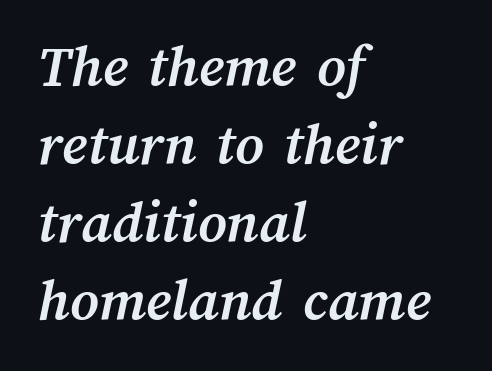
{"bold": "yes", "weight": "semibold", "width": "normal", "stroke_contrast": "medium", "x_height": "medium", "monospaced": "no", "underline": "no", "align": "left", "line_spacing": "normal", "line_spacing_ratio": 1.28, "letter_spacing": "normal", "letter_spacing_em": 0.0, "glyph_px": 61}
